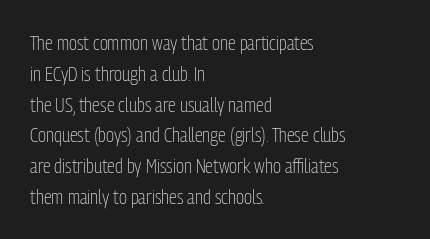
Q: Is the text bold? A: No.
Q: Is the text italic (slanted)? A: No, it is upright.
Q: Is the text underlined? A: No.
Q: How is the paragraph aligned? A: Left-aligned.
Q: Is the spacing between letters normal or unusually wide? A: Normal.
Q: Is the spacing between lines tight, normal or loose? A: Normal.
